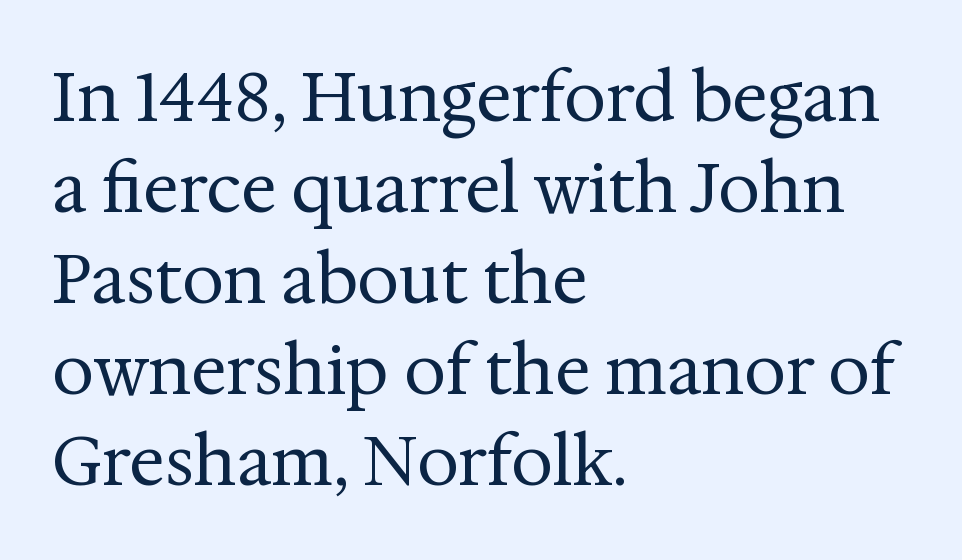
The image shows 67 px regular-weight serif type, upright; set left-aligned, normal line spacing (1.36x), normal letter spacing, not underlined; medium stroke contrast and a medium x-height.
